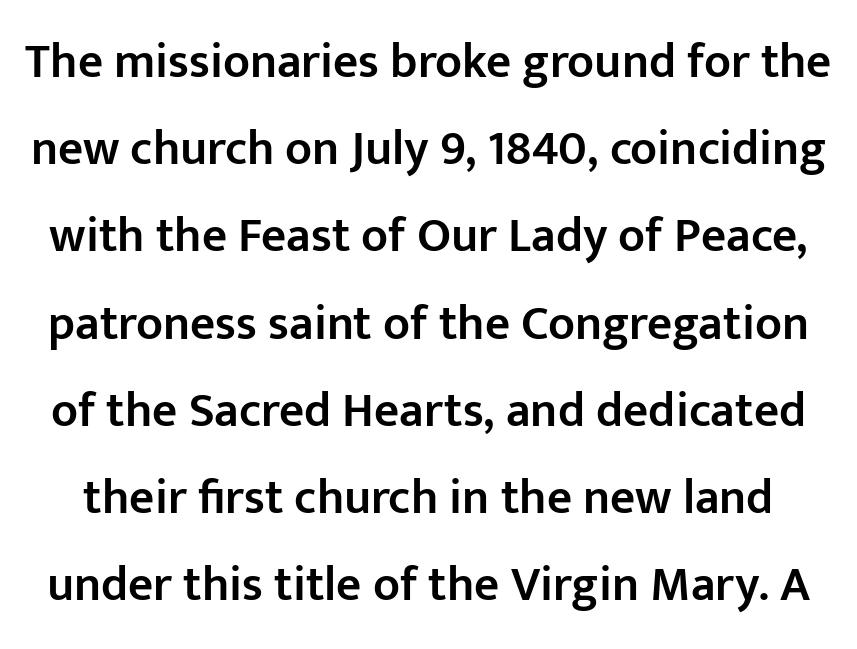
The image shows 49 px semibold sans-serif type, upright; set line spacing 1.78x, normal letter spacing, not underlined; low stroke contrast and a medium x-height.
